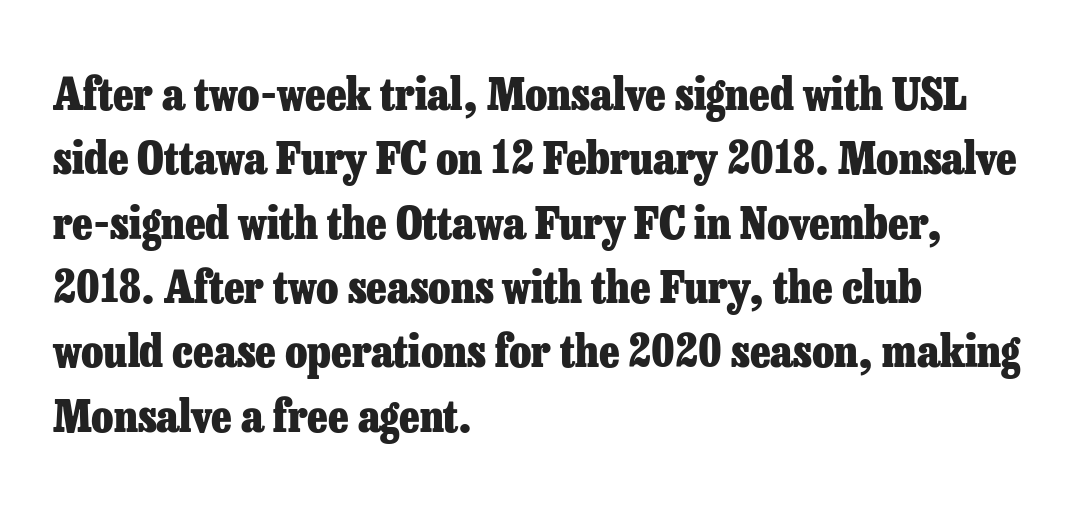
Q: Is the text bold? A: Yes.
Q: Is the text italic (slanted)? A: No, it is upright.
Q: Is the typeface a serif or a sans-serif typeface? A: Serif.
Q: Is the text underlined? A: No.
Q: How is the paragraph aligned? A: Left-aligned.
Q: Is the spacing between letters normal or unusually wide? A: Normal.
Q: Is the spacing between lines tight, normal or loose? A: Normal.
Q: Width (condensed, normal, or wide)? A: Normal.
Q: Stroke contrast? A: Low.
Q: x-height? A: Medium.
Q: Monospaced? A: No.
